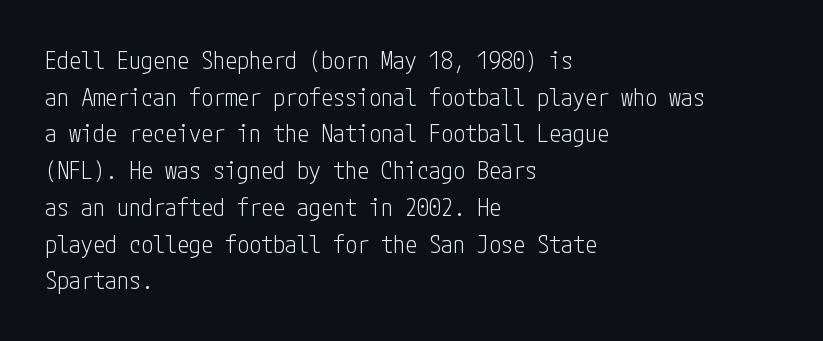
{"italic": "no", "bold": "no", "underline": "no", "align": "left", "line_spacing": "normal", "line_spacing_ratio": 1.53, "letter_spacing": "normal", "letter_spacing_em": 0.0, "glyph_px": 24}
